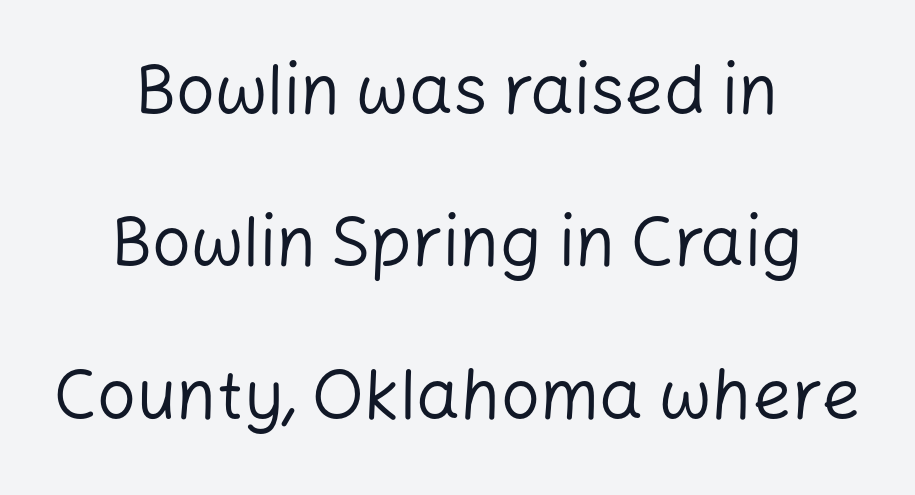
The image shows 69 px regular-weight sans-serif type, upright; set centered, loose line spacing (2.21x), normal letter spacing, not underlined; low stroke contrast and a medium x-height.
